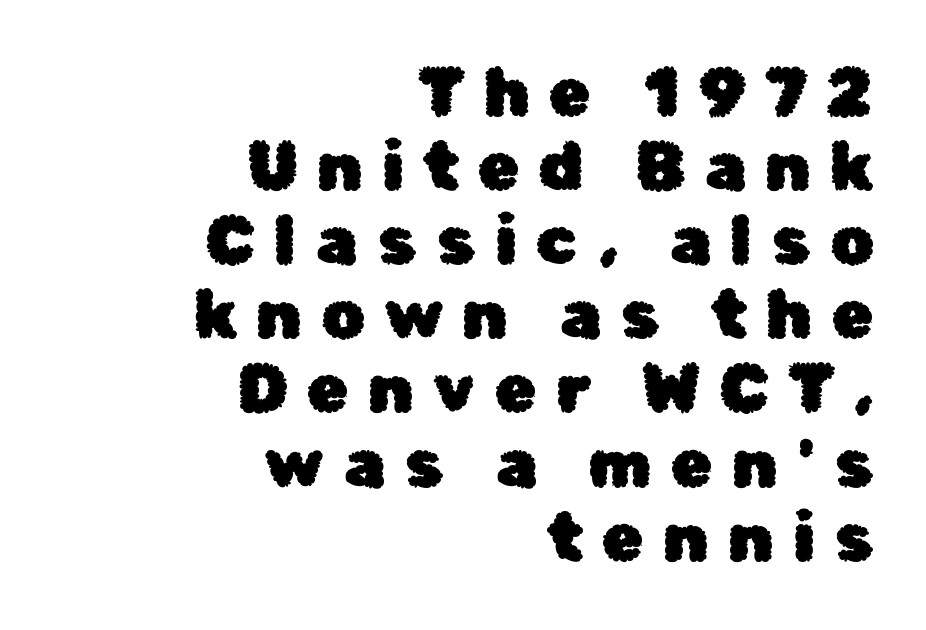
Q: Is the text italic (slanted)? A: No, it is upright.
Q: Is the typeface a serif or a sans-serif typeface? A: Sans-serif.
Q: Is the text underlined? A: No.
Q: How is the paragraph aligned? A: Right-aligned.
Q: Is the spacing between letters normal or unusually wide? A: Unusually wide.
Q: Is the spacing between lines tight, normal or loose? A: Tight.
Q: Width (condensed, normal, or wide)? A: Normal.
Q: Stroke contrast? A: Low.
Q: x-height? A: Medium.
Q: Monospaced? A: No.
